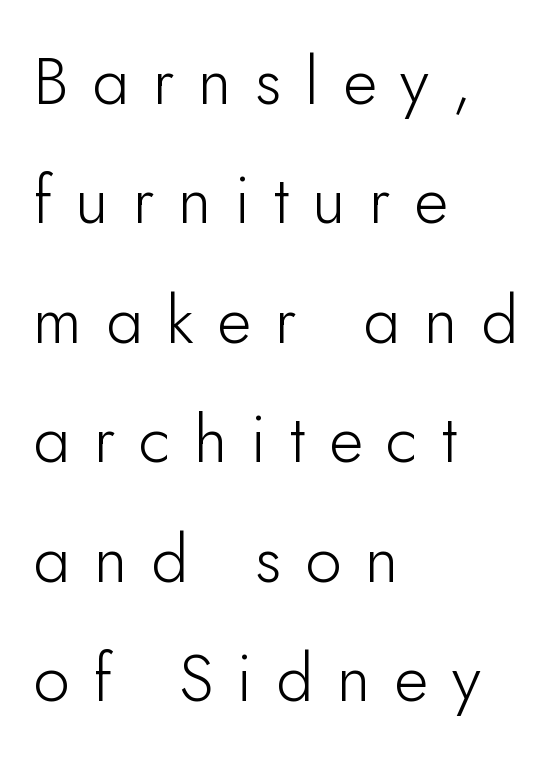
The image shows 66 px light sans-serif type, upright; set left-aligned, line spacing 1.81x, unusually wide letter spacing (+0.36 em), not underlined; low stroke contrast and a small x-height.
